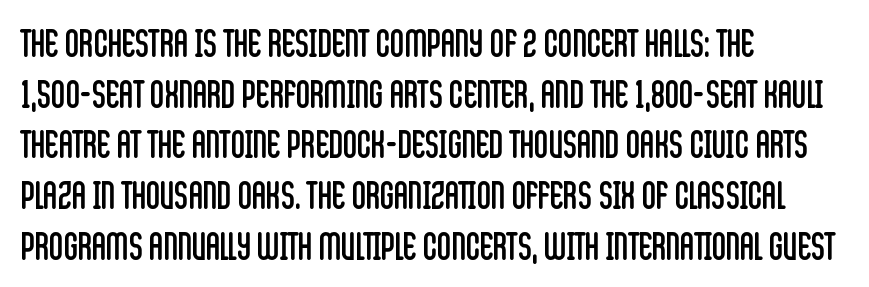
The image shows 39 px regular-weight, condensed sans-serif type, upright; set left-aligned, normal line spacing (1.3x), normal letter spacing, not underlined; low stroke contrast and a large x-height.
